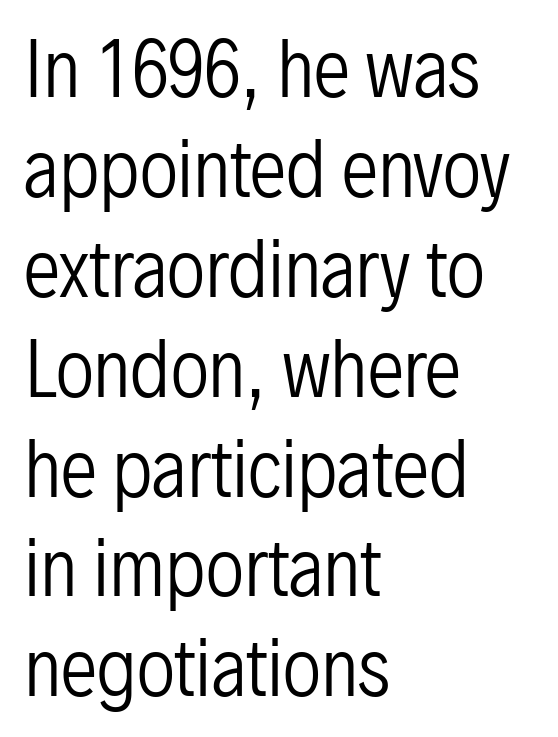
Q: Is the text bold? A: No.
Q: Is the text italic (slanted)? A: No, it is upright.
Q: Is the typeface a serif or a sans-serif typeface? A: Sans-serif.
Q: Is the text underlined? A: No.
Q: How is the paragraph aligned? A: Left-aligned.
Q: Is the spacing between letters normal or unusually wide? A: Normal.
Q: Is the spacing between lines tight, normal or loose? A: Normal.
Q: Width (condensed, normal, or wide)? A: Condensed.
Q: Stroke contrast? A: Low.
Q: x-height? A: Medium.
Q: Monospaced? A: No.
